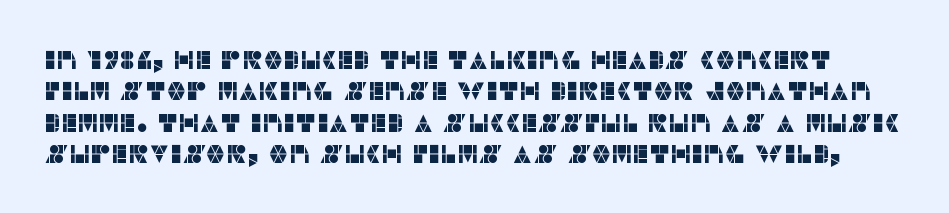
{"italic": "no", "underline": "no", "line_spacing": "normal", "line_spacing_ratio": 1.26, "letter_spacing": "normal", "letter_spacing_em": 0.0, "glyph_px": 25}
